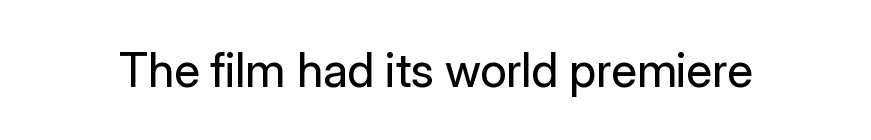
The image shows 47 px regular-weight sans-serif type, upright; set normal letter spacing, not underlined; low stroke contrast and a medium x-height.
